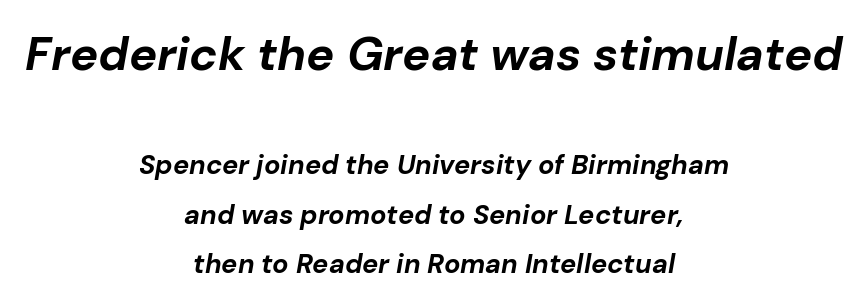
A student would notice the top passage is typeset larger than what follows. Compared with a flush-left layout, this one balances lines on the center instead. A typesetter would call this proportional, since set widths differ per character. Beneath every word, the page is bare.
